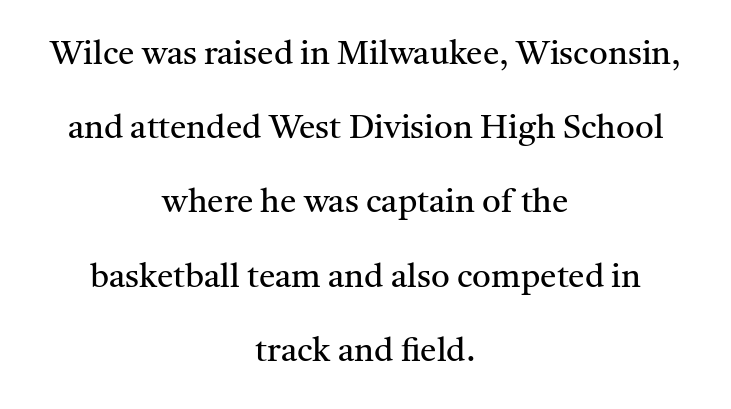
{"serif": "yes", "italic": "no", "bold": "no", "weight": "regular", "width": "normal", "stroke_contrast": "medium", "x_height": "medium", "monospaced": "no", "underline": "no", "align": "center", "line_spacing": "loose", "line_spacing_ratio": 2.25, "letter_spacing": "normal", "letter_spacing_em": 0.0, "glyph_px": 33}
